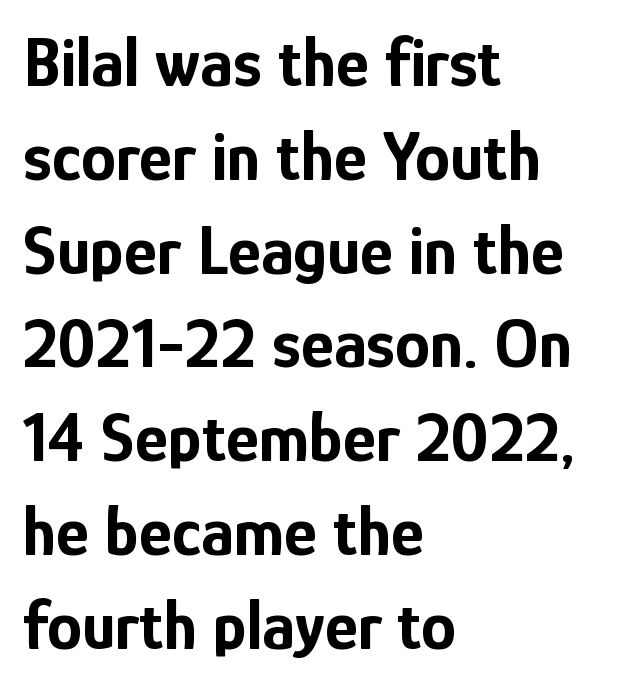
Q: Is the text bold? A: Yes.
Q: Is the text italic (slanted)? A: No, it is upright.
Q: Is the typeface a serif or a sans-serif typeface? A: Sans-serif.
Q: Is the text underlined? A: No.
Q: How is the paragraph aligned? A: Left-aligned.
Q: Is the spacing between letters normal or unusually wide? A: Normal.
Q: Is the spacing between lines tight, normal or loose? A: Normal.
Q: Width (condensed, normal, or wide)? A: Condensed.
Q: Stroke contrast? A: Low.
Q: x-height? A: Medium.
Q: Monospaced? A: No.
